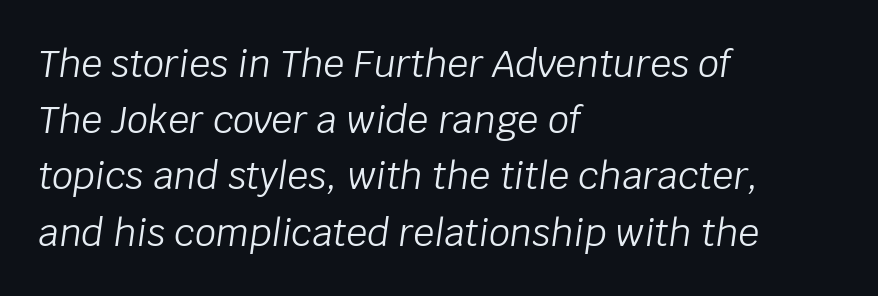
The image shows 37 px light type, italic (leaning right); set left-aligned, normal line spacing (1.52x), normal letter spacing, not underlined; low stroke contrast and a large x-height.
